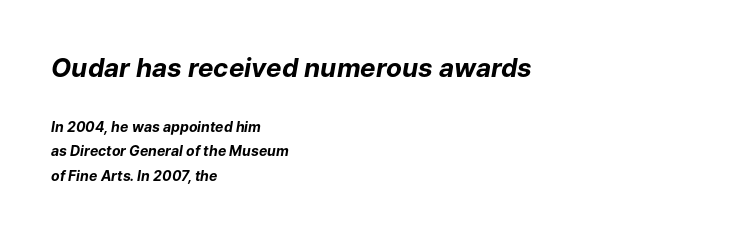
The image shows 26 px bold type, italic (leaning right); set left-aligned, line spacing 1.76x, normal letter spacing, not underlined; the first (top) block is 1.86x larger.
